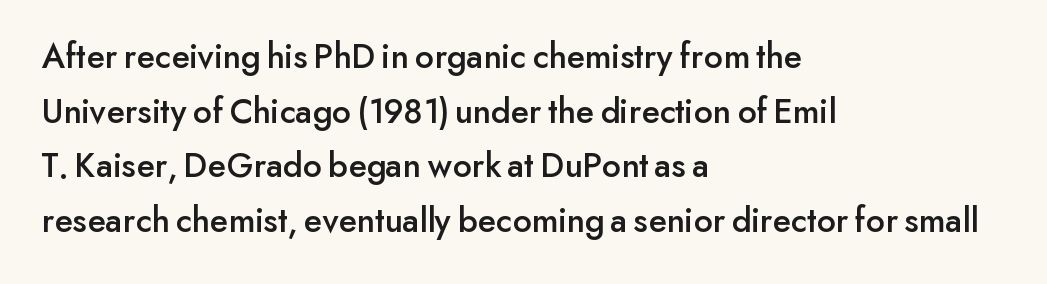
Designer's note — italics off, roman on. Classification — sans serif. What's the leading like? Ordinary, nothing unusual. Tracking value appears to be zero — textbook default spacing. Teacher's note: observe the even left margin — that is flush-left alignment. Letters rest on an invisible, unmarked baseline.
